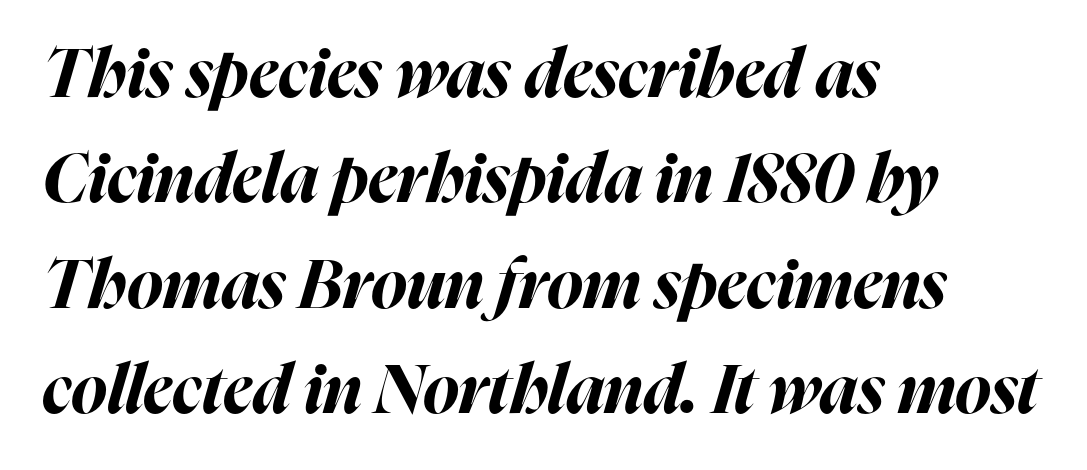
{"italic": "yes", "lean": "right", "slant_degrees": 16, "bold": "yes", "weight": "bold", "width": "normal", "stroke_contrast": "high", "x_height": "medium", "monospaced": "no", "underline": "no", "align": "left", "line_spacing": "normal", "line_spacing_ratio": 1.55, "letter_spacing": "normal", "letter_spacing_em": 0.0, "glyph_px": 68}
